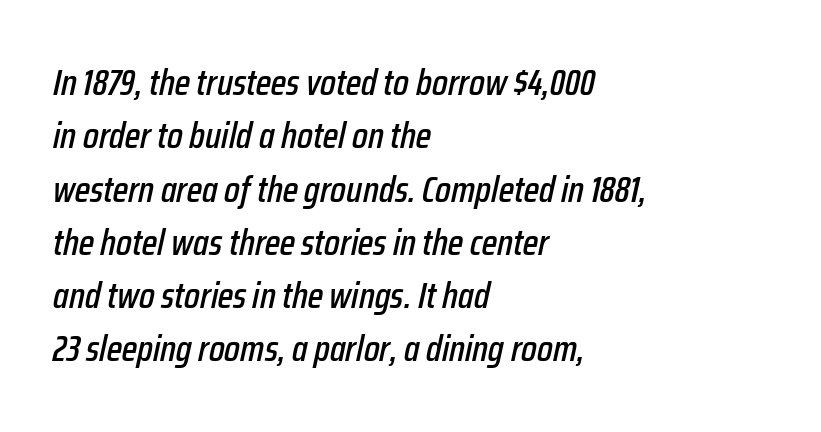
The image shows 37 px condensed type, italic (leaning right); set left-aligned, normal line spacing (1.44x), normal letter spacing, not underlined; low stroke contrast and a medium x-height.
